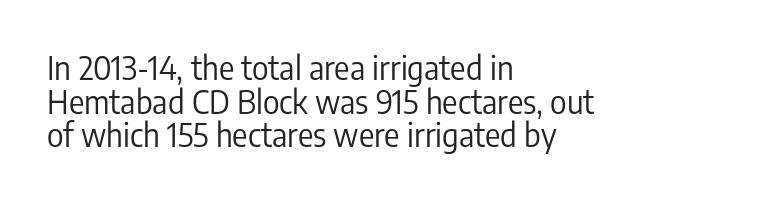
{"serif": "no", "italic": "no", "bold": "no", "weight": "regular", "width": "condensed", "stroke_contrast": "low", "x_height": "medium", "monospaced": "no", "underline": "no", "align": "left", "line_spacing": "tight", "line_spacing_ratio": 1.05, "letter_spacing": "normal", "letter_spacing_em": 0.0, "glyph_px": 32}
